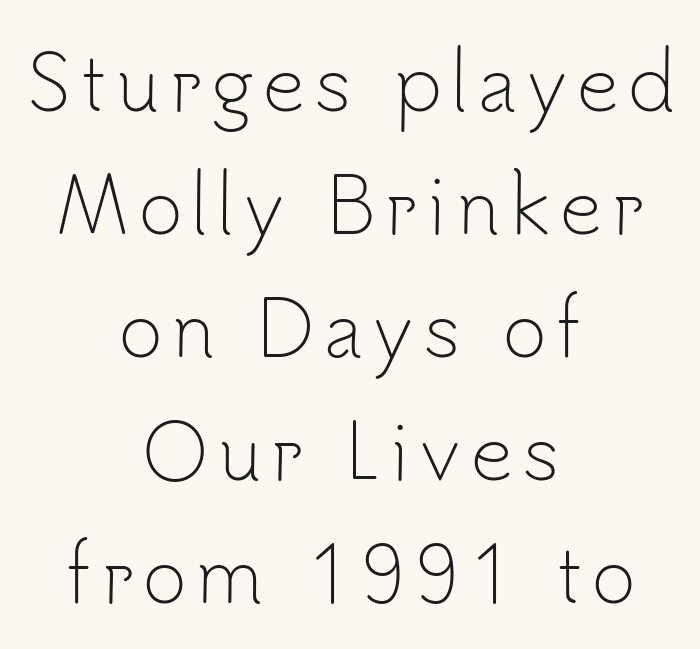
{"serif": "no", "italic": "no", "bold": "no", "weight": "light", "width": "normal", "stroke_contrast": "low", "x_height": "small", "monospaced": "no", "underline": "no", "align": "center", "line_spacing": "normal", "line_spacing_ratio": 1.64, "glyph_px": 75}
